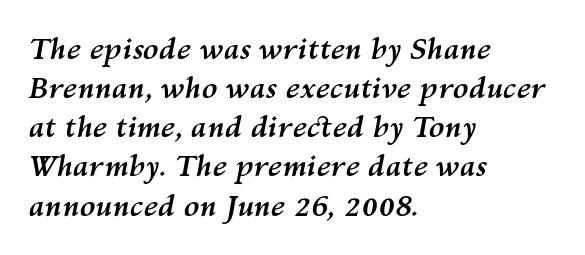
Q: Is the text bold? A: Yes.
Q: Is the text italic (slanted)? A: Yes, it leans right by about 10 degrees.
Q: Is the text underlined? A: No.
Q: How is the paragraph aligned? A: Left-aligned.
Q: Is the spacing between letters normal or unusually wide? A: Normal.
Q: Is the spacing between lines tight, normal or loose? A: Normal.
Q: Width (condensed, normal, or wide)? A: Normal.
Q: Stroke contrast? A: Medium.
Q: x-height? A: Medium.
Q: Monospaced? A: No.
